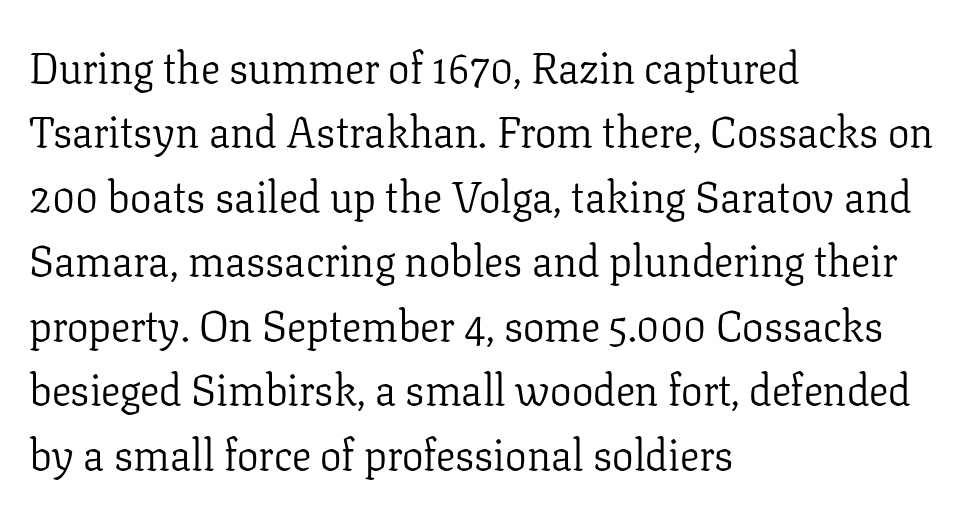
{"serif": "yes", "italic": "no", "bold": "no", "weight": "light", "width": "normal", "stroke_contrast": "low", "x_height": "medium", "monospaced": "no", "underline": "no", "align": "left", "line_spacing": "normal", "line_spacing_ratio": 1.5, "letter_spacing": "normal", "letter_spacing_em": 0.0, "glyph_px": 43}
